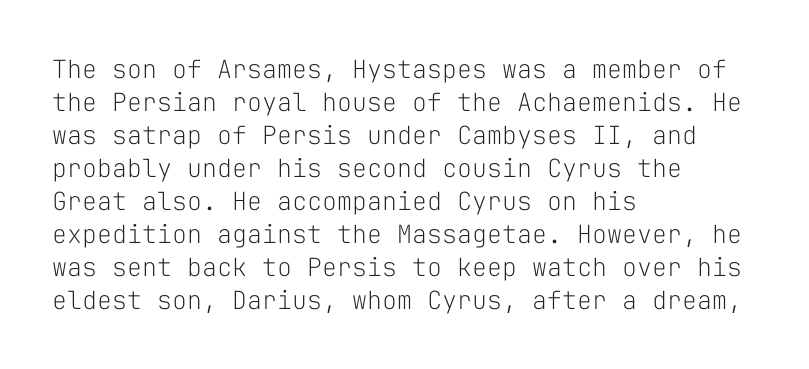
Q: Is the text bold? A: No.
Q: Is the text italic (slanted)? A: No, it is upright.
Q: Is the text underlined? A: No.
Q: How is the paragraph aligned? A: Left-aligned.
Q: Is the spacing between letters normal or unusually wide? A: Normal.
Q: Is the spacing between lines tight, normal or loose? A: Normal.
